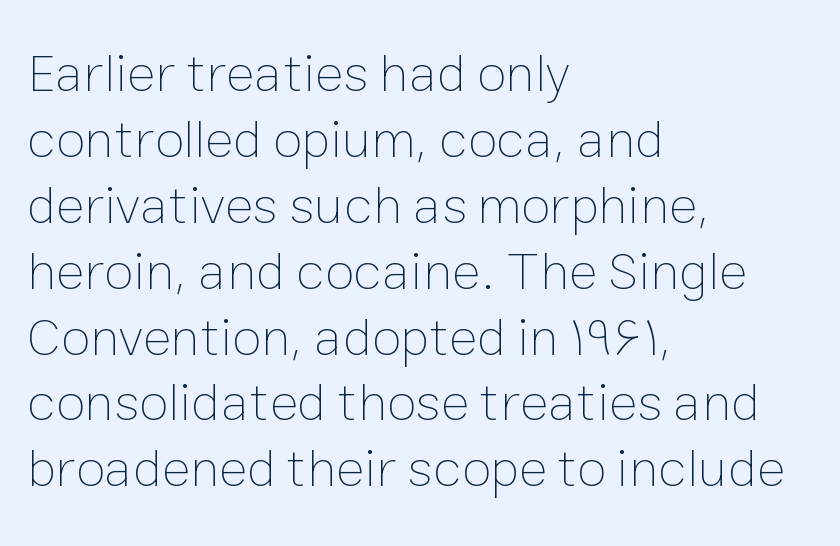
The image shows 54 px thin type, upright; set left-aligned, line spacing 1.22x, normal letter spacing, not underlined; low stroke contrast and a medium x-height.
